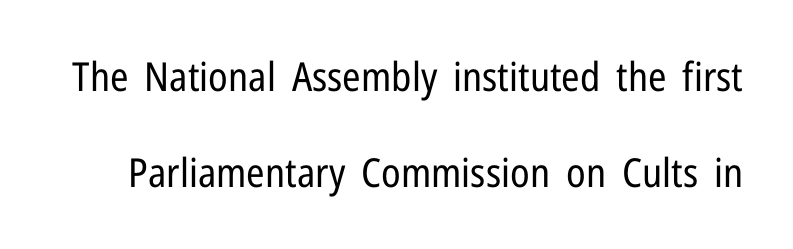
Q: Is the text bold? A: No.
Q: Is the text italic (slanted)? A: No, it is upright.
Q: Is the typeface a serif or a sans-serif typeface? A: Sans-serif.
Q: Is the text underlined? A: No.
Q: Is the spacing between letters normal or unusually wide? A: Normal.
Q: Is the spacing between lines tight, normal or loose? A: Loose.
Q: Width (condensed, normal, or wide)? A: Condensed.
Q: Stroke contrast? A: Low.
Q: x-height? A: Medium.
Q: Monospaced? A: No.
